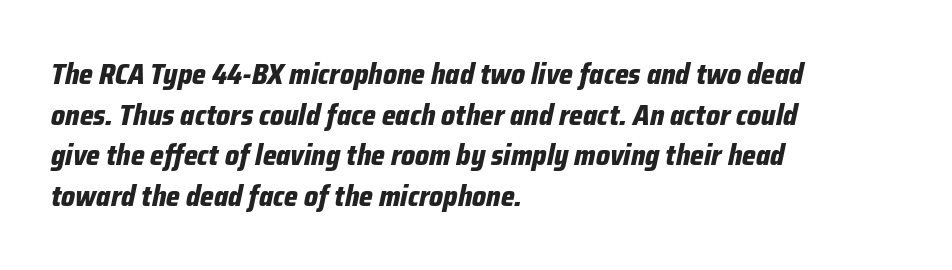
{"italic": "yes", "lean": "right", "slant_degrees": 12, "bold": "yes", "weight": "bold", "width": "condensed", "stroke_contrast": "low", "x_height": "medium", "monospaced": "no", "underline": "no", "align": "left", "line_spacing": "normal", "line_spacing_ratio": 1.4, "letter_spacing": "normal", "letter_spacing_em": 0.0, "glyph_px": 29}
